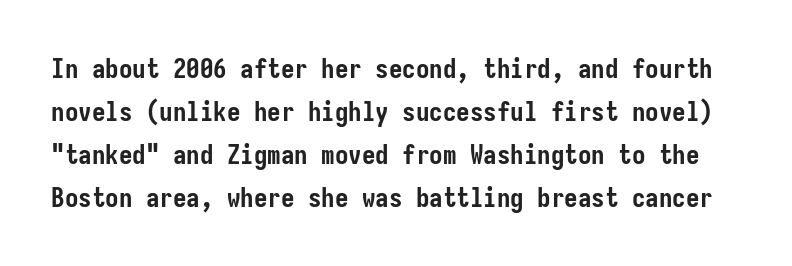
The image shows 27 px bold type, upright; set normal line spacing (1.59x), normal letter spacing, not underlined.
